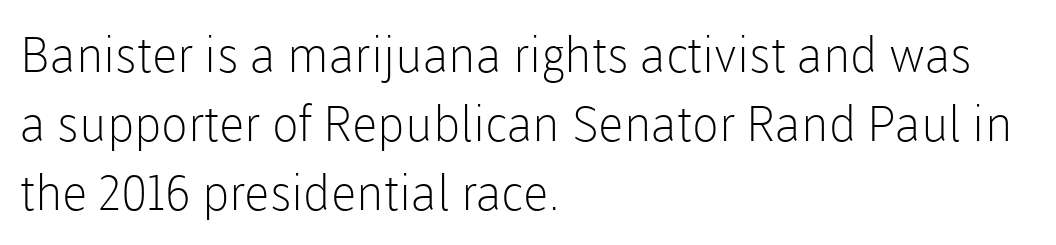
{"serif": "no", "italic": "no", "bold": "no", "weight": "light", "width": "normal", "stroke_contrast": "low", "x_height": "medium", "monospaced": "no", "underline": "no", "align": "left", "line_spacing": "normal", "line_spacing_ratio": 1.41, "letter_spacing": "normal", "letter_spacing_em": 0.0, "glyph_px": 49}
